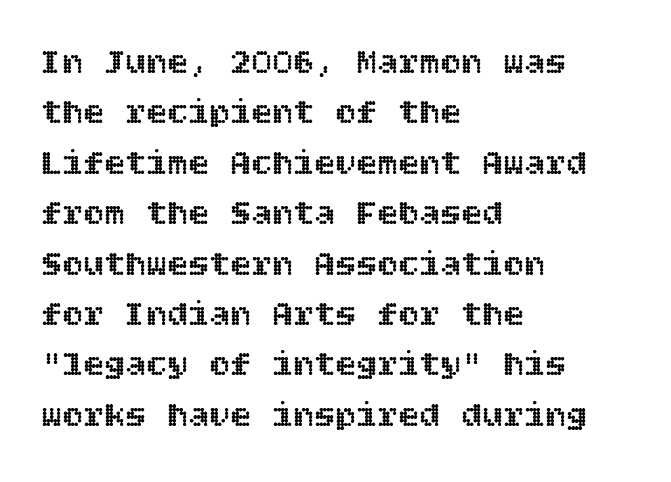
Q: Is the text italic (slanted)? A: No, it is upright.
Q: Is the text underlined? A: No.
Q: How is the paragraph aligned? A: Left-aligned.
Q: Is the spacing between letters normal or unusually wide? A: Normal.
Q: Is the spacing between lines tight, normal or loose? A: Normal.
Q: Width (condensed, normal, or wide)? A: Normal.
Q: x-height? A: Large.
